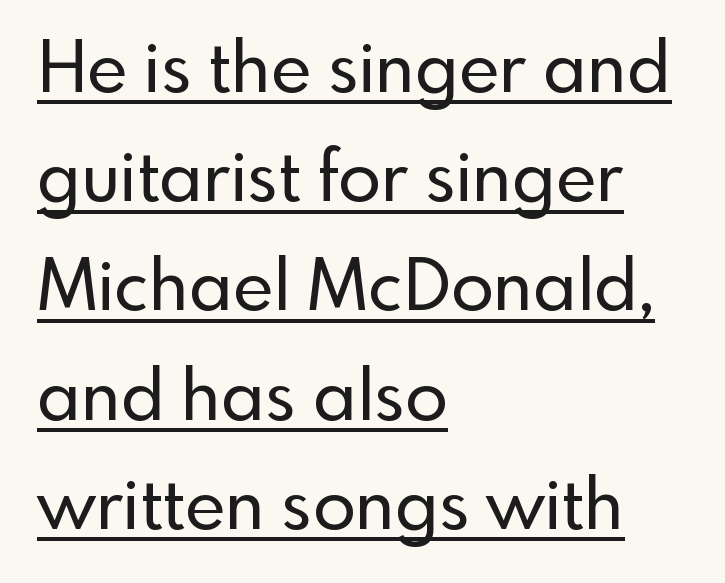
The image shows 70 px sans-serif type, upright; set left-aligned, normal line spacing (1.56x), normal letter spacing, underlined; a small x-height.
